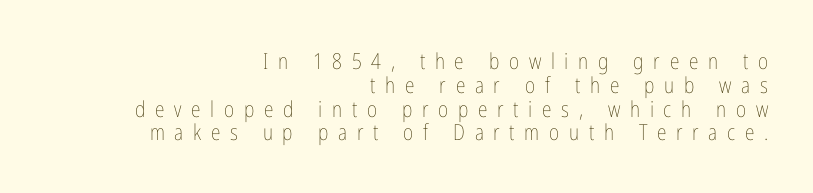
No word sits above an underline. The type sits square on the baseline with zero lean. Does the leading feel generous? Not at all — it's pinched. Leftover space on each line is placed entirely before the opening word. Short note: letters widely spaced.
